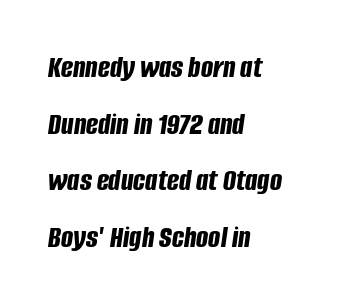
The lettering tilts uniformly, giving the passage an italic look. In terms of letterspacing, this is plain default setting. On the weight axis this lands at bold, roughly 700. These lines are rendered in a variable-pitch font. Just letters on the line, the space beneath them empty. Notice how the passage keeps a crisp vertical edge on the left only.
